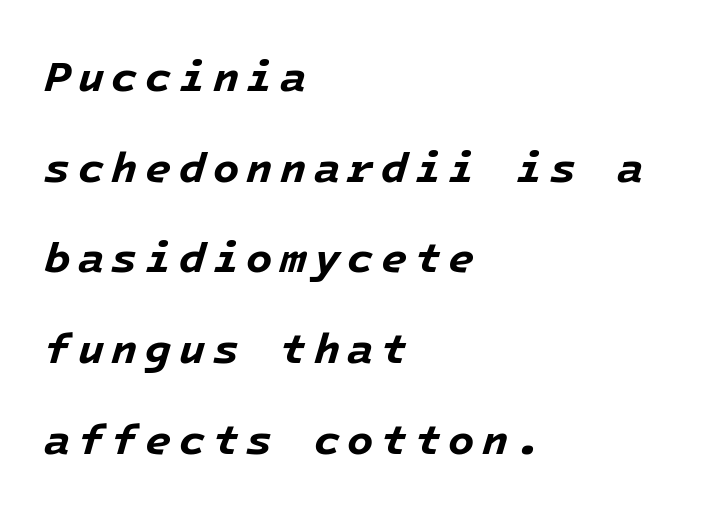
As a designer I'd log this as weight 700, bold. The lines in this sample share a left origin and differ only in where they stop. A typesetter would call this leading open, well beyond the default. The zone under the glyphs is completely vacant. Slanted lettering throughout.
